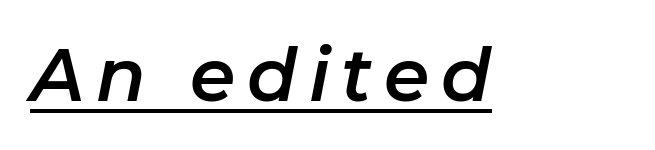
Q: Is the text italic (slanted)? A: Yes, it leans right by about 11 degrees.
Q: Is the text underlined? A: Yes.
Q: Width (condensed, normal, or wide)? A: Normal.
Q: Stroke contrast? A: Low.
Q: x-height? A: Medium.
Q: Monospaced? A: No.
